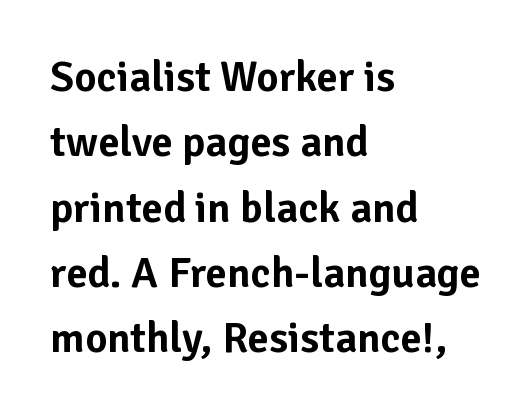
The image shows 43 px sans-serif type, upright; set left-aligned, normal line spacing (1.52x), normal letter spacing, not underlined; low stroke contrast and a medium x-height.
